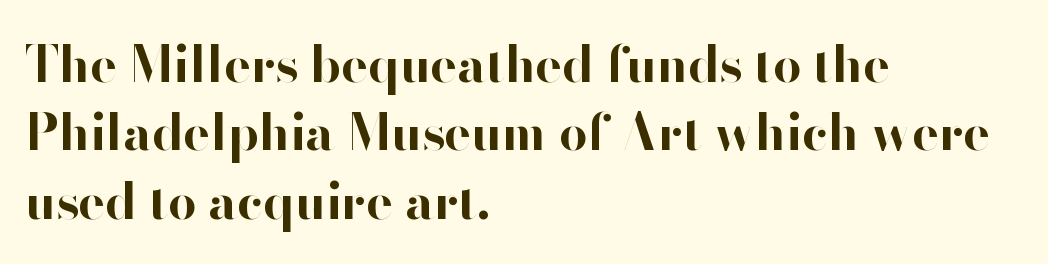
The image shows 50 px bold sans-serif type, upright; set left-aligned, normal line spacing (1.37x), normal letter spacing, not underlined; high stroke contrast and a small x-height.
